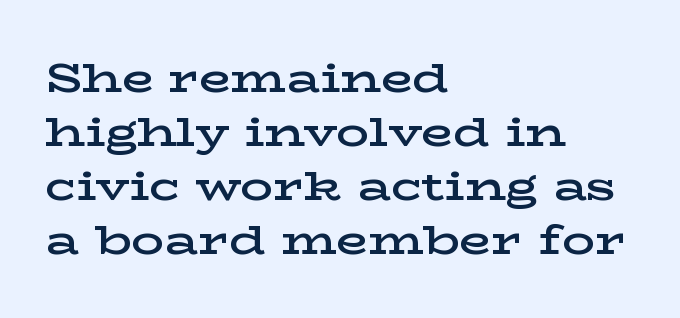
{"serif": "yes", "italic": "no", "bold": "semi", "weight": "semibold", "width": "wide", "stroke_contrast": "low", "x_height": "medium", "monospaced": "no", "underline": "no", "align": "left", "line_spacing": "normal", "line_spacing_ratio": 1.32, "letter_spacing": "normal", "letter_spacing_em": 0.0, "glyph_px": 41}
